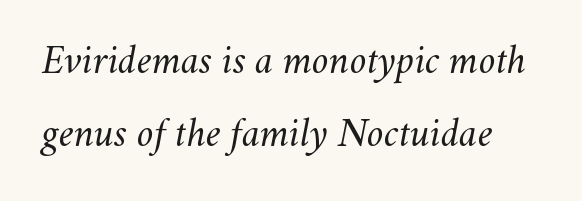
A typesetter would call this proportional, since set widths differ per character. This reads as an unemphasized weight, regular at the heaviest. Clear beneath every line of the passage. Between one letter and the next there's only the usual sliver of space.
